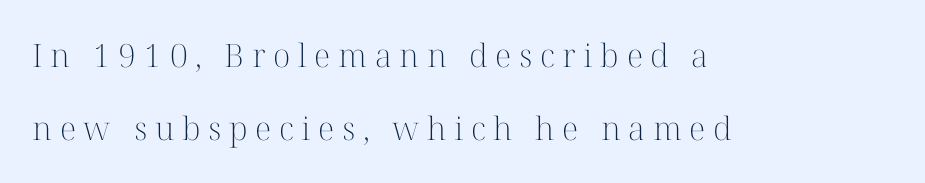
Caption: expanded tracking, letters set apart. Is this a fixed-width face? No — the glyphs have proportional, varying widths. This sample uses an upright cut, with every glyph sitting square on the baseline. How would I describe the line gaps? Wide and relaxed.
